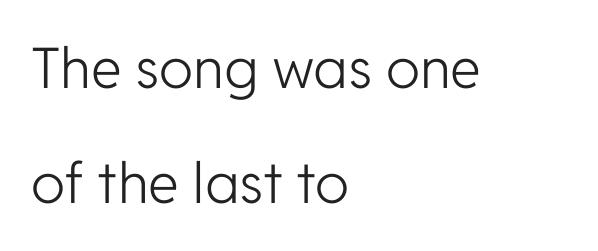
Q: Is the text bold? A: No.
Q: Is the text italic (slanted)? A: No, it is upright.
Q: Is the typeface a serif or a sans-serif typeface? A: Sans-serif.
Q: Is the text underlined? A: No.
Q: How is the paragraph aligned? A: Left-aligned.
Q: Is the spacing between letters normal or unusually wide? A: Normal.
Q: Is the spacing between lines tight, normal or loose? A: Loose.
Q: Width (condensed, normal, or wide)? A: Normal.
Q: Stroke contrast? A: Low.
Q: x-height? A: Medium.
Q: Monospaced? A: No.
